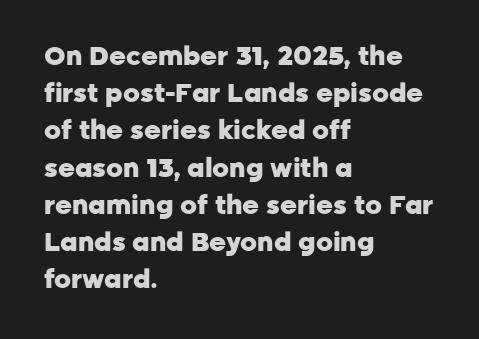
Q: Is the text bold? A: Yes.
Q: Is the text italic (slanted)? A: No, it is upright.
Q: Is the text underlined? A: No.
Q: How is the paragraph aligned? A: Left-aligned.
Q: Is the spacing between letters normal or unusually wide? A: Normal.
Q: Is the spacing between lines tight, normal or loose? A: Normal.
